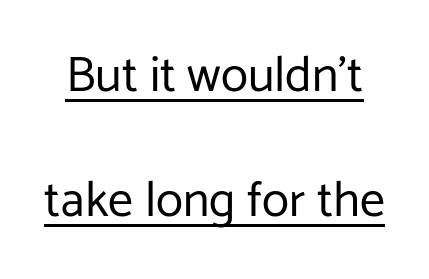
The image shows 50 px regular-weight sans-serif type, upright; set loose line spacing (2.5x), normal letter spacing, underlined; low stroke contrast and a medium x-height.
